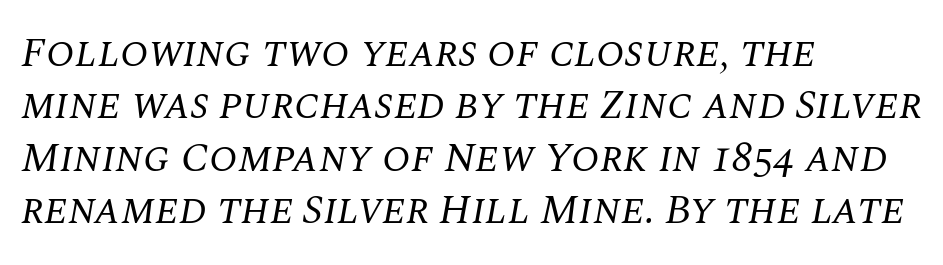
{"serif": "yes", "italic": "yes", "lean": "right", "slant_degrees": 10, "bold": "no", "weight": "regular", "width": "normal", "stroke_contrast": "medium", "x_height": "large", "monospaced": "no", "underline": "no", "align": "left", "line_spacing": "normal", "line_spacing_ratio": 1.25, "letter_spacing": "normal", "letter_spacing_em": 0.0, "glyph_px": 42}
